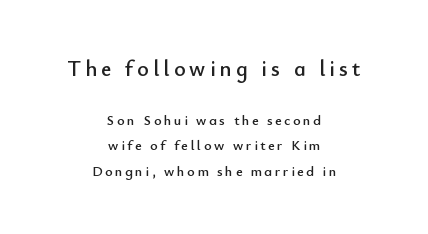
Caption: upper text group enlarged, lower text group reduced. The glyphs are unaccompanied by any horizontal stroke below them. Italic: no, the glyphs are upright roman. The lines are quadded center.
